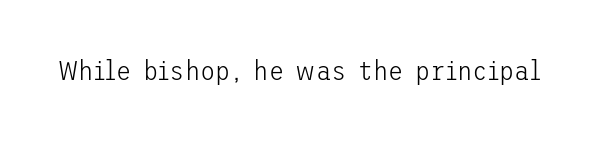
{"serif": "no", "italic": "no", "bold": "no", "weight": "light", "width": "normal", "stroke_contrast": "low", "x_height": "medium", "underline": "no", "letter_spacing": "normal", "letter_spacing_em": 0.0, "glyph_px": 28}
